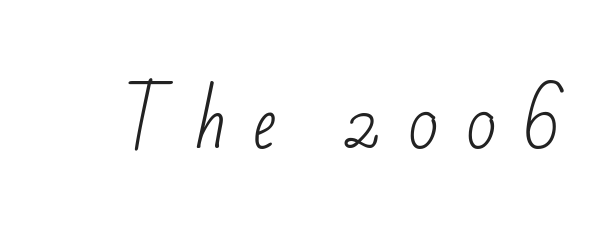
The image shows 70 px light, condensed sans-serif type; set unusually wide letter spacing (+0.37 em), not underlined; low stroke contrast and a small x-height.
